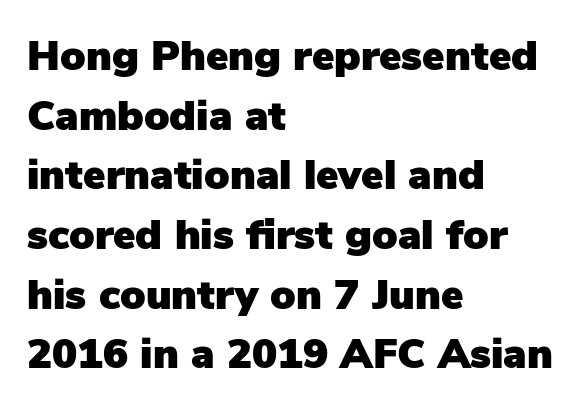
The image shows 42 px sans-serif type, upright; set left-aligned, normal line spacing (1.42x), normal letter spacing, not underlined; low stroke contrast and a medium x-height.
